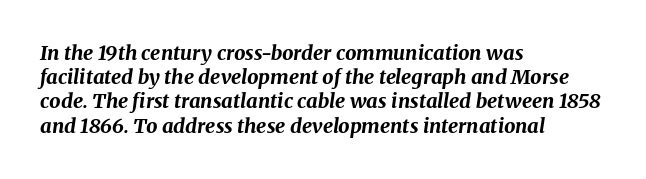
The image shows 20 px bold type, italic (leaning right); set left-aligned, line spacing 1.21x, normal letter spacing, not underlined.
